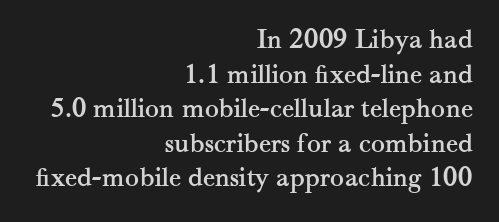
{"serif": "yes", "italic": "no", "width": "normal", "stroke_contrast": "medium", "x_height": "small", "monospaced": "no", "underline": "no", "align": "right", "line_spacing_ratio": 1.19, "letter_spacing": "normal", "letter_spacing_em": 0.0, "glyph_px": 29}
